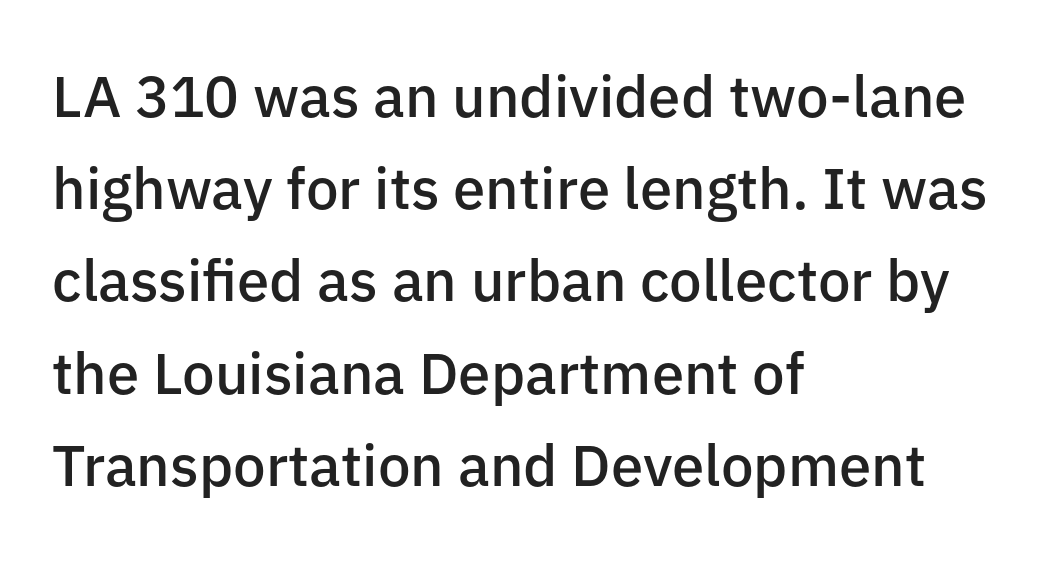
The image shows 58 px semibold sans-serif type, upright; set left-aligned, normal line spacing (1.59x), normal letter spacing, not underlined; low stroke contrast and a medium x-height.
